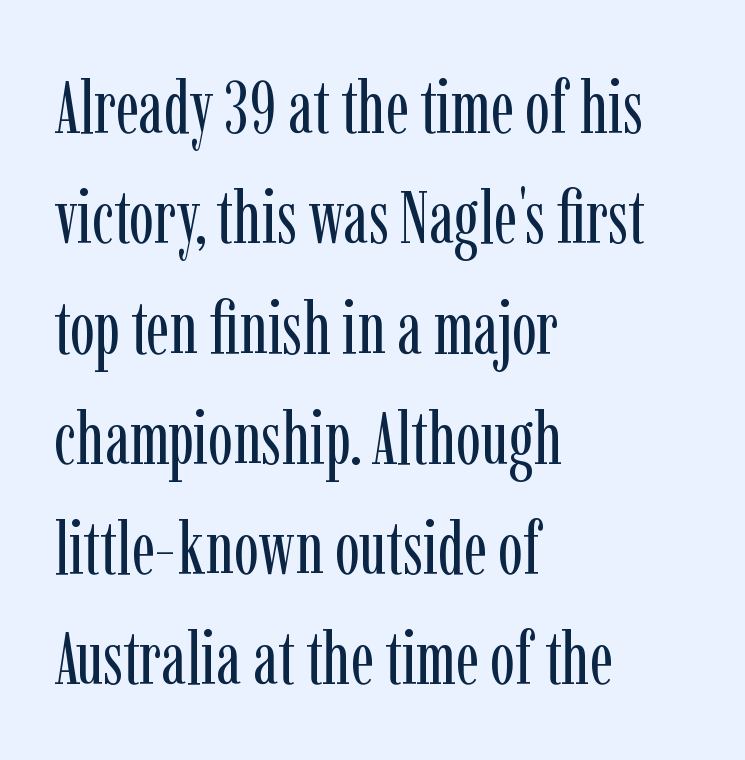
{"serif": "yes", "italic": "no", "bold": "no", "weight": "regular", "width": "condensed", "stroke_contrast": "low", "x_height": "medium", "monospaced": "no", "underline": "no", "align": "left", "line_spacing": "normal", "line_spacing_ratio": 1.49, "letter_spacing": "normal", "letter_spacing_em": 0.0, "glyph_px": 74}
